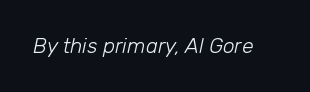
Q: Is the text bold? A: No.
Q: Is the text italic (slanted)? A: Yes, it leans right by about 12 degrees.
Q: Is the text underlined? A: No.
Q: Is the spacing between letters normal or unusually wide? A: Normal.
